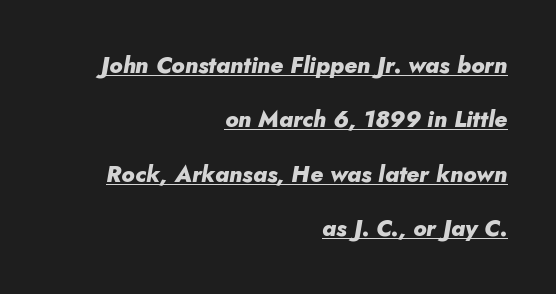
Q: Is the text bold? A: Yes.
Q: Is the text italic (slanted)? A: Yes, it leans right by about 10 degrees.
Q: Is the text underlined? A: Yes.
Q: How is the paragraph aligned? A: Right-aligned.
Q: Is the spacing between letters normal or unusually wide? A: Normal.
Q: Is the spacing between lines tight, normal or loose? A: Loose.
